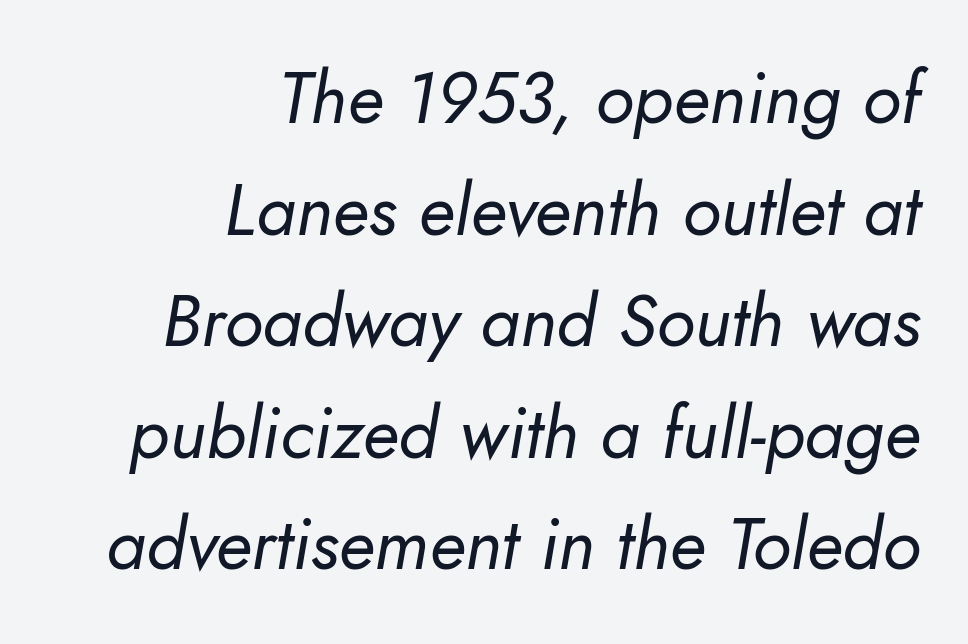
Q: Is the text bold? A: No.
Q: Is the text italic (slanted)? A: Yes, it leans right by about 10 degrees.
Q: Is the text underlined? A: No.
Q: How is the paragraph aligned? A: Right-aligned.
Q: Is the spacing between letters normal or unusually wide? A: Normal.
Q: Is the spacing between lines tight, normal or loose? A: Normal.
Q: Width (condensed, normal, or wide)? A: Normal.
Q: Stroke contrast? A: Low.
Q: x-height? A: Small.
Q: Monospaced? A: No.
